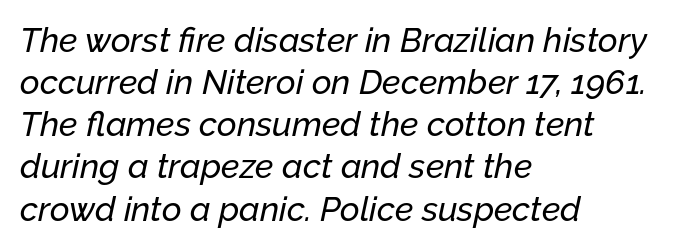
Glance below the letters and you will spot only blank space. Spacing between characters is what you'd get straight out of the box. These lines are set flush left with a ragged right edge. This sample has the flowing, uneven cadence of proportional lettering. Is the type slanted? Yes — the strokes lean at a clear angle.
